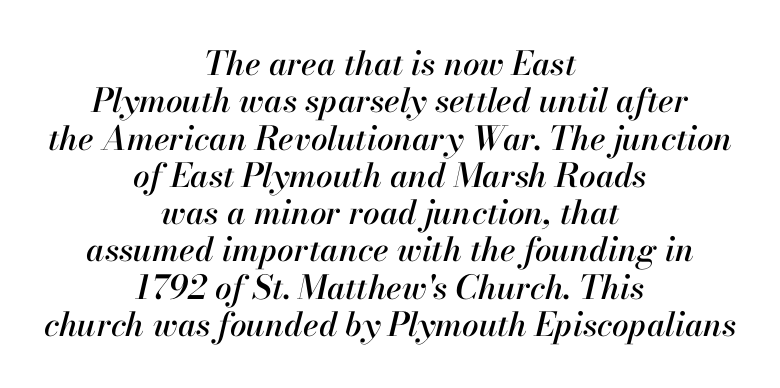
One glance says dense: line gaps are narrower than usual. Horizontally, the lines are justified to the midpoint only. Beneath every word, the page is bare. Would a proofreader flag this as italicized? Yes. No extra tracking has been applied to these lines.
